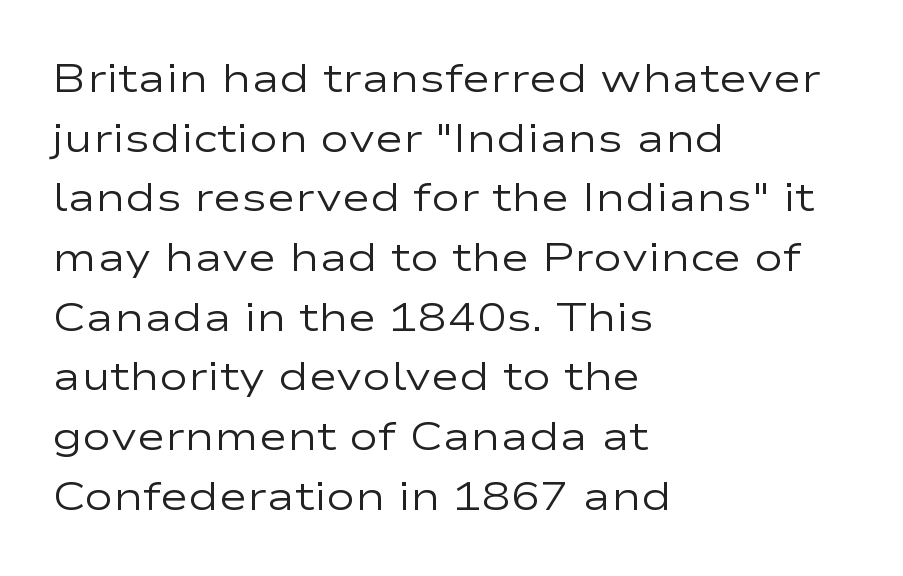
The image shows 39 px regular-weight, wide sans-serif type, upright; set left-aligned, normal line spacing (1.53x), normal letter spacing, not underlined; low stroke contrast and a medium x-height.
